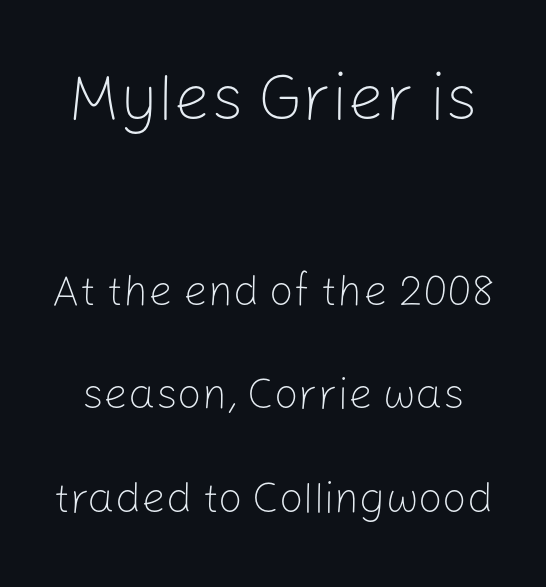
{"serif": "no", "italic": "no", "bold": "no", "weight": "light", "width": "normal", "stroke_contrast": "low", "x_height": "medium", "monospaced": "no", "underline": "no", "line_spacing": "loose", "line_spacing_ratio": 2.41, "letter_spacing": "normal", "letter_spacing_em": 0.0, "larger_block": "first", "size_ratio": 1.51, "glyph_px": 65}
